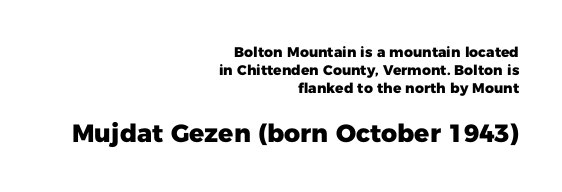
Observe the ordinary spacing: letters are neighbours, not strangers. Does the leading feel generous? No, just average. Leftover space on each line is placed entirely before the opening word. In this sample the second text group is rendered at the bigger scale. Type without underlining. Quick note: not italic, upright.
